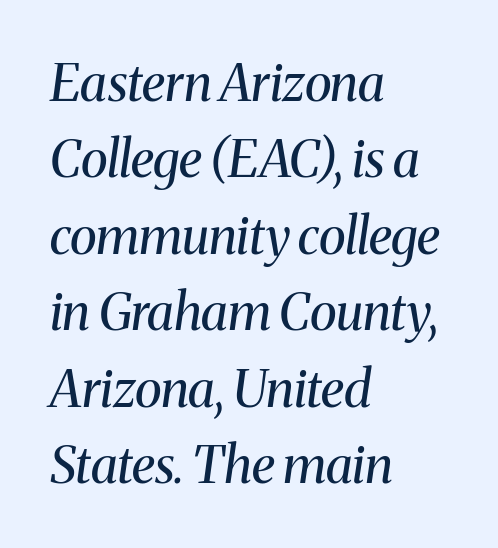
{"serif": "yes", "italic": "yes", "lean": "right", "slant_degrees": 8, "bold": "no", "weight": "regular", "width": "normal", "stroke_contrast": "medium", "x_height": "medium", "monospaced": "no", "underline": "no", "align": "left", "line_spacing": "normal", "line_spacing_ratio": 1.5, "letter_spacing": "normal", "letter_spacing_em": 0.0, "glyph_px": 51}
